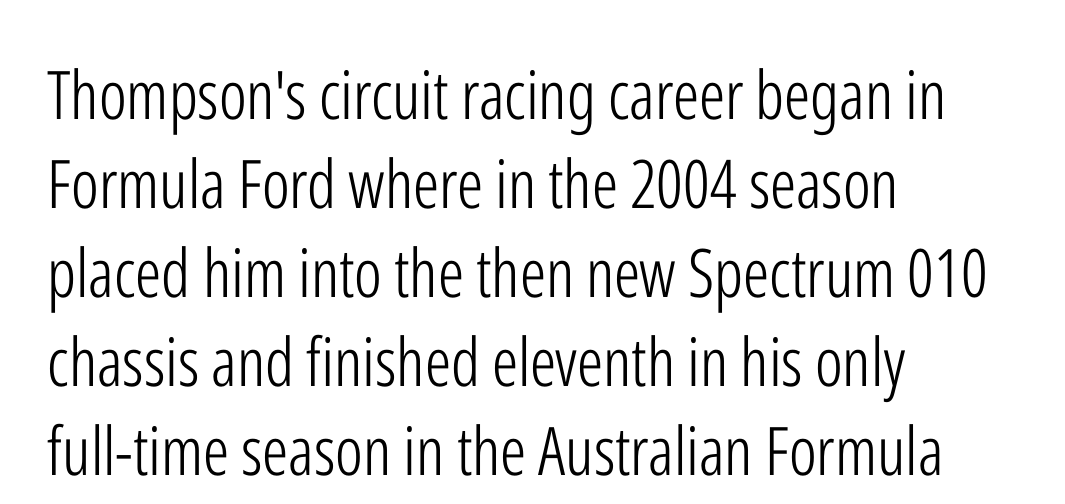
A roman cut, with each character standing at attention. A typesetter would call this zero additional tracking. Is this a sans? Yes — the strokes have no serifs. The passage shown is typed in a proportional face where columns would drift. Ink coverage per letter is moderate at most.
